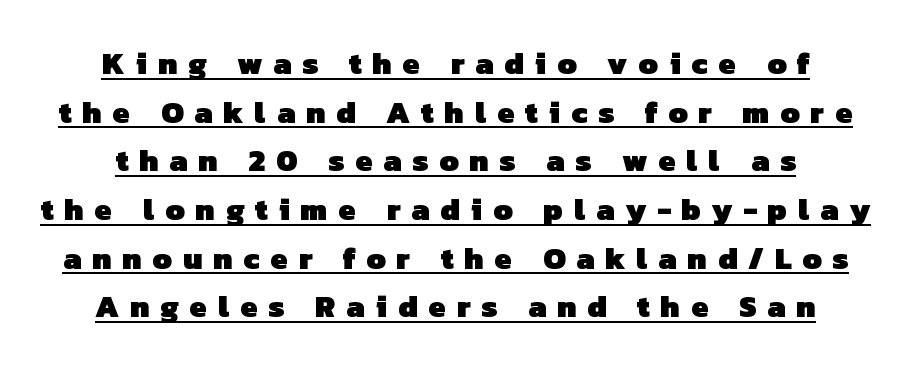
{"serif": "no", "bold": "yes", "weight": "heavy", "width": "normal", "stroke_contrast": "low", "x_height": "medium", "monospaced": "no", "underline": "yes", "align": "center", "line_spacing": "normal", "line_spacing_ratio": 1.57, "letter_spacing": "wide", "letter_spacing_em": 0.35, "glyph_px": 31}
